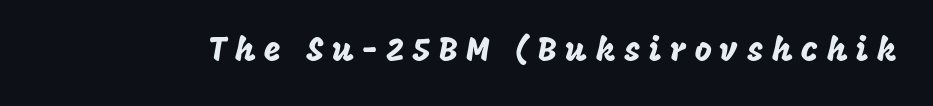
Q: Is the text italic (slanted)? A: Yes.
Q: Is the typeface a serif or a sans-serif typeface? A: Sans-serif.
Q: Is the text underlined? A: No.
Q: Is the spacing between letters normal or unusually wide? A: Unusually wide.
Q: Width (condensed, normal, or wide)? A: Normal.
Q: Stroke contrast? A: Low.
Q: x-height? A: Large.
Q: Monospaced? A: No.
